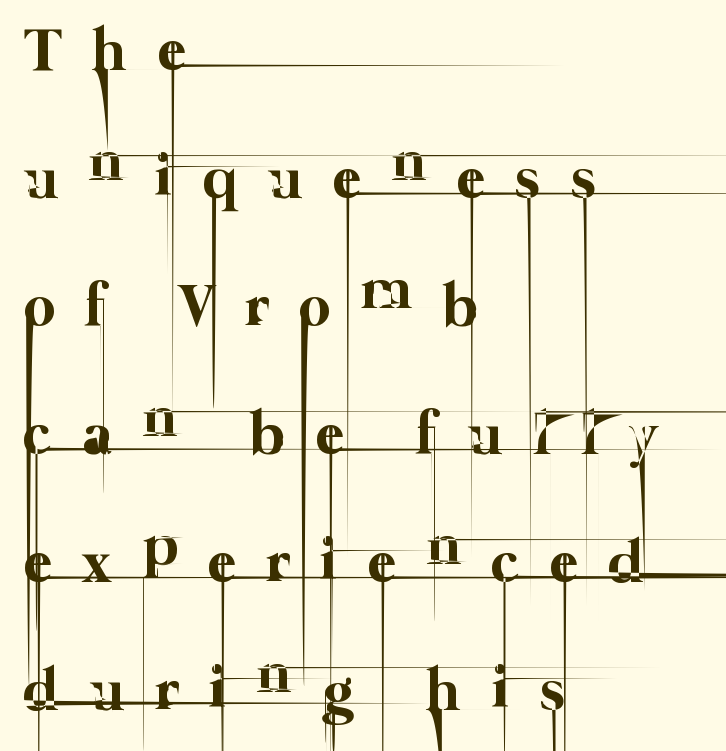
{"bold": "no", "weight": "thin", "width": "normal", "stroke_contrast": "low", "x_height": "medium", "monospaced": "no", "underline": "no", "align": "left", "line_spacing": "loose", "line_spacing_ratio": 2.1, "letter_spacing": "wide", "letter_spacing_em": 0.5, "glyph_px": 61}
